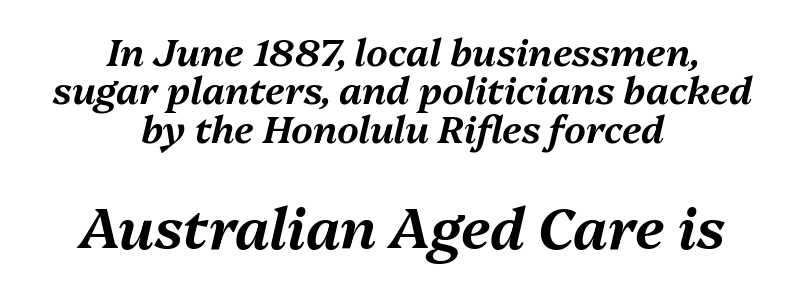
The image shows 57 px text type, italic (leaning right); set centered, tight line spacing (1.01x), normal letter spacing, not underlined; the second (bottom) block is 1.5x larger; medium stroke contrast and a medium x-height.
